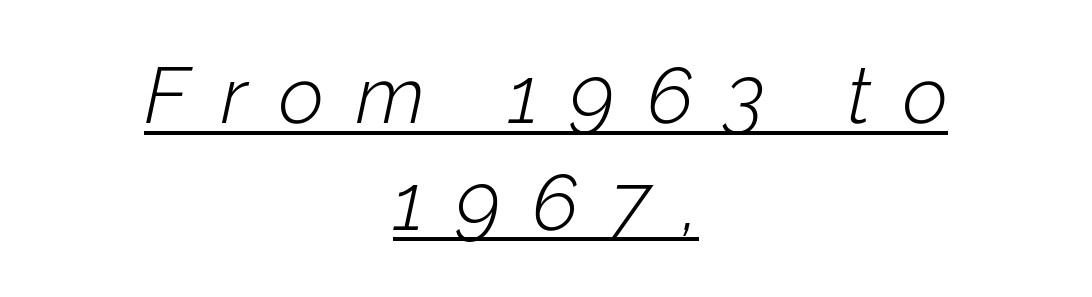
{"italic": "yes", "lean": "right", "slant_degrees": 12, "bold": "no", "weight": "light", "width": "normal", "stroke_contrast": "low", "x_height": "medium", "monospaced": "no", "underline": "yes", "align": "center", "line_spacing": "normal", "line_spacing_ratio": 1.35, "letter_spacing": "wide", "letter_spacing_em": 0.4, "glyph_px": 79}
